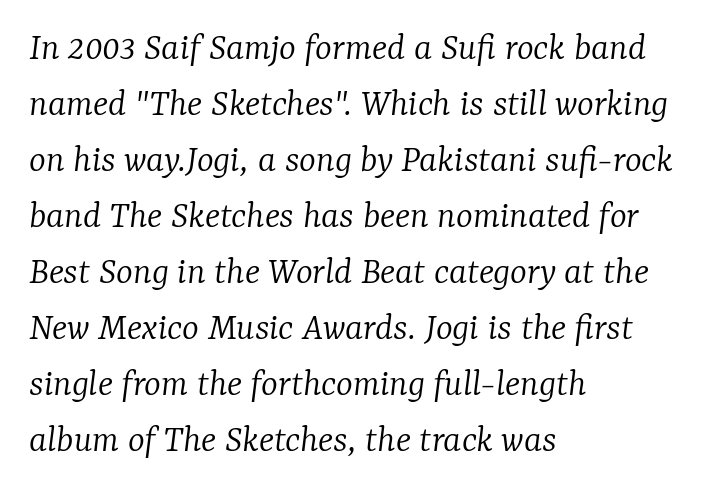
Leading: standard. Tracking value appears to be zero — textbook default spacing. Visually the block forms a straight wall on the left and a jagged coastline on the right. Anything drawn beneath the words? Only blank space. The passage shown is typed in a proportional face where columns would drift.
